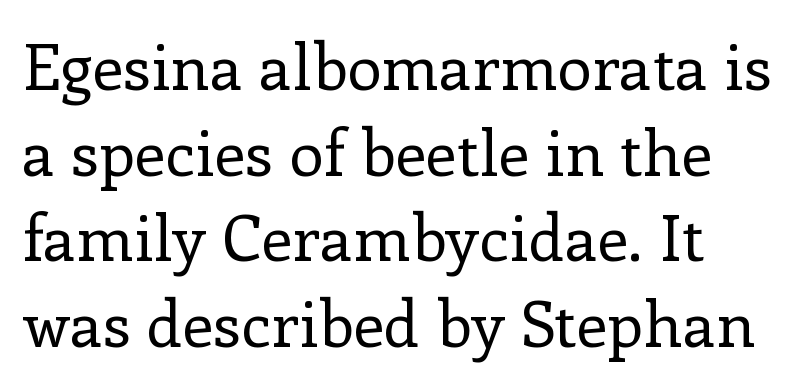
The image shows 63 px regular-weight serif type, upright; set left-aligned, normal line spacing (1.36x), normal letter spacing, not underlined; low stroke contrast and a medium x-height.
